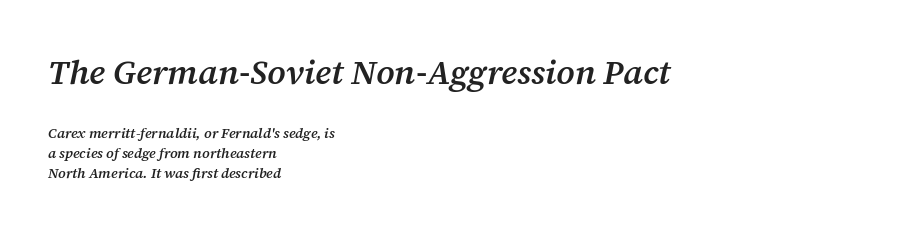
The image shows 34 px semibold serif type, italic (leaning right); set left-aligned, normal line spacing (1.41x), normal letter spacing, not underlined; the first (top) block is 2.43x larger; medium stroke contrast and a medium x-height.
